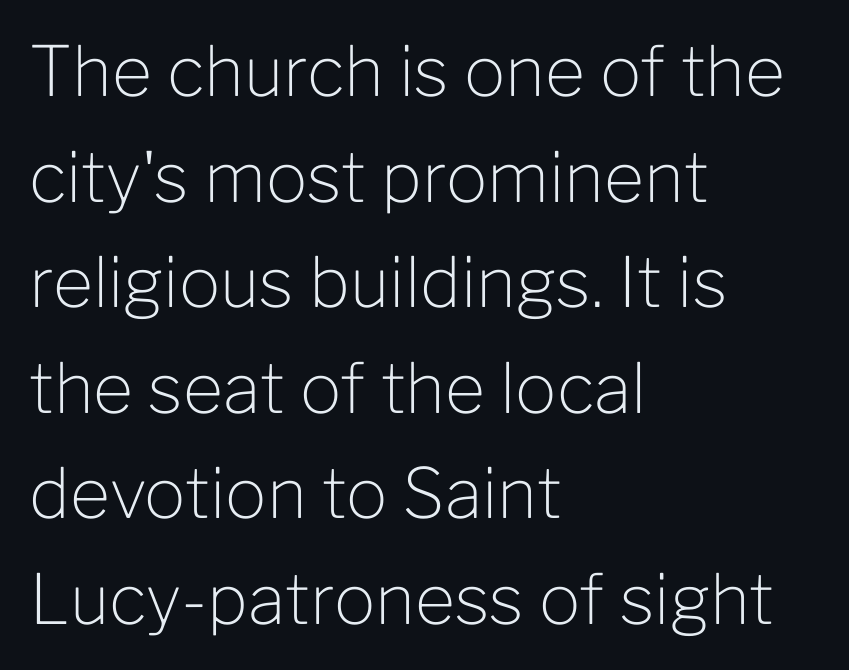
The image shows 69 px light sans-serif type, upright; set left-aligned, normal line spacing (1.53x), normal letter spacing, not underlined; low stroke contrast and a medium x-height.
